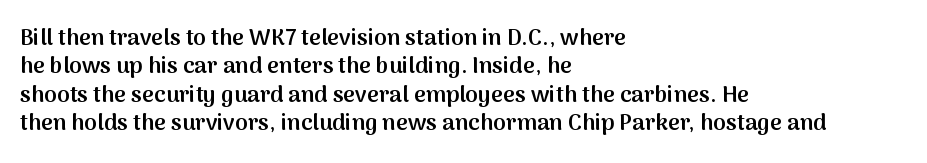
The image shows 23 px text type, upright; set left-aligned, line spacing 1.23x, normal letter spacing, not underlined.
